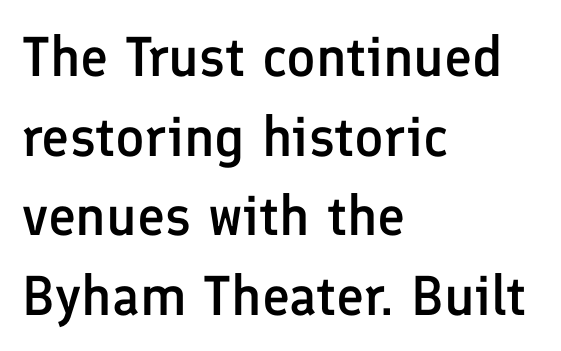
Q: Is the text bold? A: Semi-bold.
Q: Is the text italic (slanted)? A: No, it is upright.
Q: Is the typeface a serif or a sans-serif typeface? A: Sans-serif.
Q: Is the text underlined? A: No.
Q: How is the paragraph aligned? A: Left-aligned.
Q: Is the spacing between letters normal or unusually wide? A: Normal.
Q: Is the spacing between lines tight, normal or loose? A: Normal.
Q: Width (condensed, normal, or wide)? A: Normal.
Q: Stroke contrast? A: Low.
Q: x-height? A: Medium.
Q: Monospaced? A: No.
